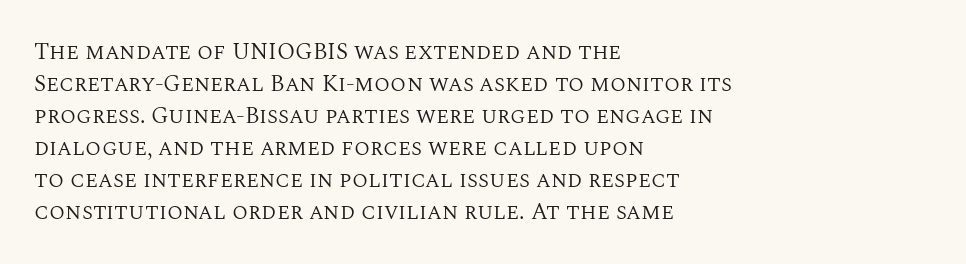
The image shows 23 px text type, upright; set left-aligned, normal line spacing (1.39x), normal letter spacing, not underlined.
